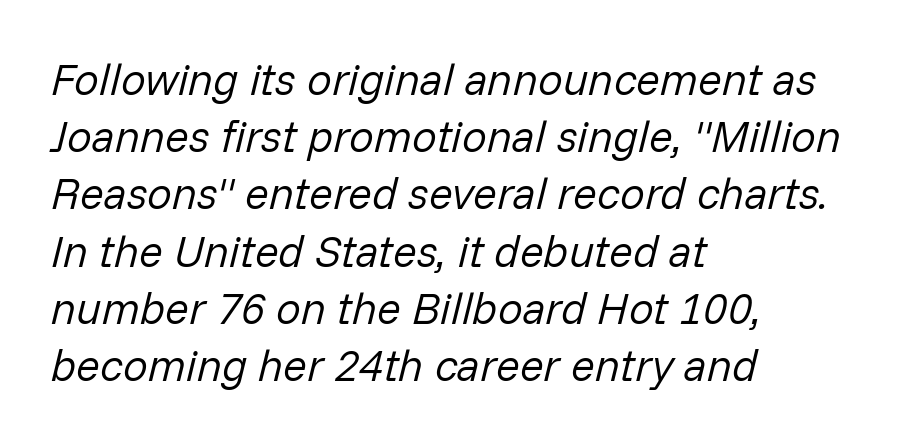
Q: Is the text bold? A: No.
Q: Is the text italic (slanted)? A: Yes, it leans right by about 14 degrees.
Q: Is the text underlined? A: No.
Q: How is the paragraph aligned? A: Left-aligned.
Q: Is the spacing between letters normal or unusually wide? A: Normal.
Q: Is the spacing between lines tight, normal or loose? A: Normal.
Q: Width (condensed, normal, or wide)? A: Normal.
Q: Stroke contrast? A: Low.
Q: x-height? A: Medium.
Q: Monospaced? A: No.
